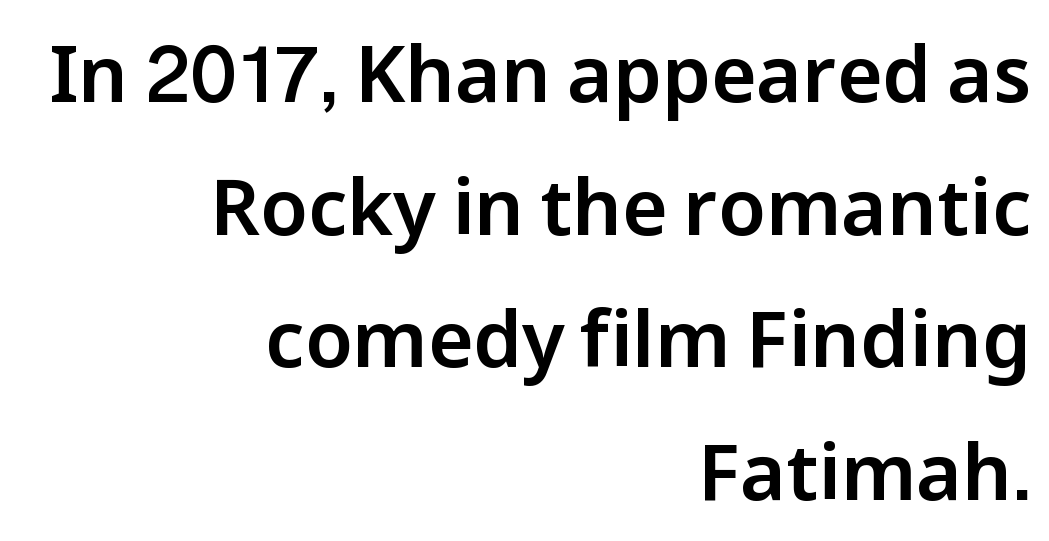
The image shows 78 px sans-serif type, upright; set right-aligned, normal line spacing (1.7x), normal letter spacing, not underlined; low stroke contrast and a medium x-height.
